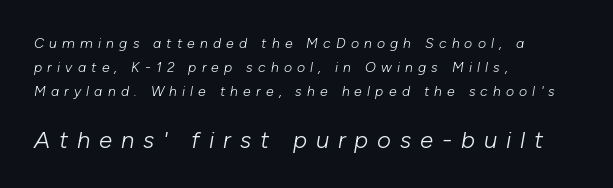
{"italic": "yes", "lean": "right", "slant_degrees": 10, "bold": "no", "underline": "no", "align": "left", "line_spacing": "normal", "line_spacing_ratio": 1.7, "letter_spacing": "wide", "letter_spacing_em": 0.37, "larger_block": "second", "size_ratio": 1.71, "glyph_px": 24}
